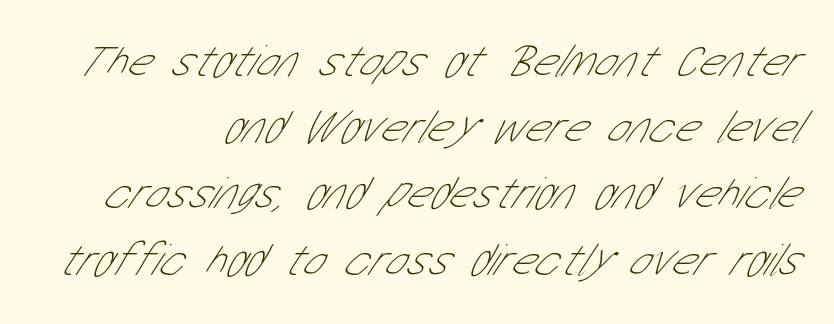
Which margin do the lines hug? The right one — the left edge is uneven. You could not count columns in this text — the font is proportionally spaced. Vertical spacing — default. Is this a sans? Yes — the strokes have no serifs.
